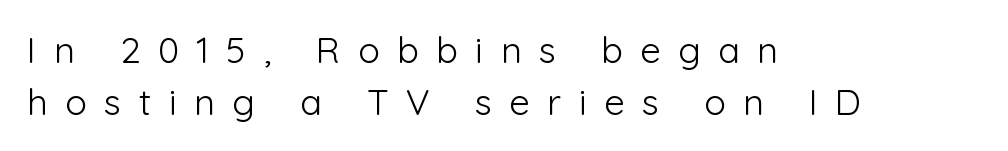
{"serif": "no", "italic": "no", "bold": "no", "weight": "light", "width": "normal", "stroke_contrast": "low", "x_height": "medium", "monospaced": "no", "underline": "no", "align": "left", "line_spacing": "normal", "line_spacing_ratio": 1.44, "letter_spacing": "wide", "letter_spacing_em": 0.49, "glyph_px": 36}
